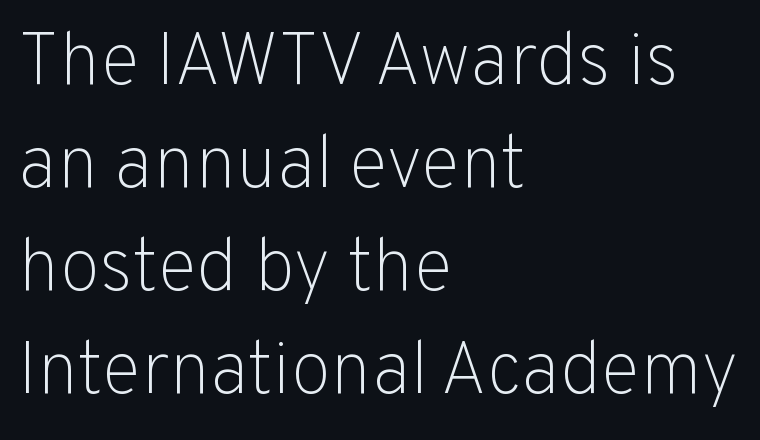
{"serif": "no", "italic": "no", "bold": "no", "weight": "light", "width": "normal", "stroke_contrast": "low", "x_height": "medium", "monospaced": "no", "underline": "no", "align": "left", "line_spacing": "normal", "line_spacing_ratio": 1.39, "letter_spacing": "normal", "letter_spacing_em": 0.0, "glyph_px": 74}
